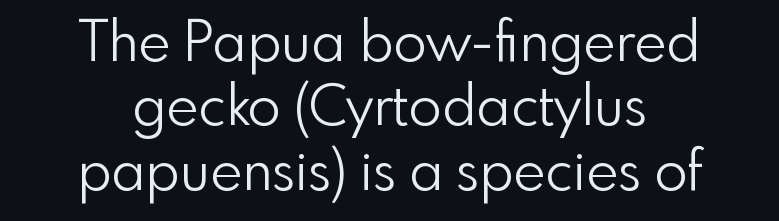
{"serif": "no", "italic": "no", "bold": "no", "weight": "light", "width": "normal", "x_height": "small", "monospaced": "no", "underline": "no", "align": "center", "line_spacing_ratio": 1.17, "letter_spacing": "normal", "letter_spacing_em": 0.0, "glyph_px": 55}
